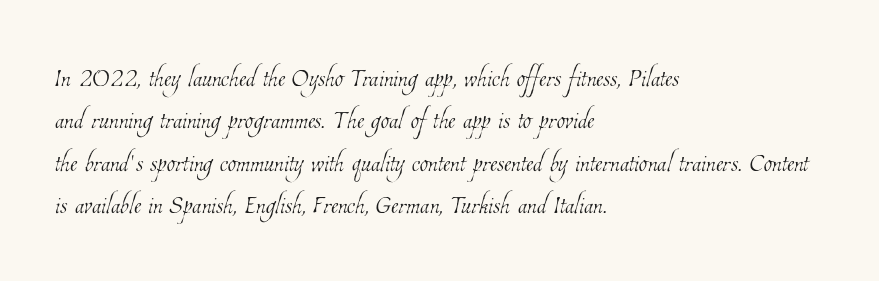
Q: Is the text bold? A: No.
Q: Is the text underlined? A: No.
Q: How is the paragraph aligned? A: Left-aligned.
Q: Is the spacing between letters normal or unusually wide? A: Normal.
Q: Is the spacing between lines tight, normal or loose? A: Normal.
Q: Width (condensed, normal, or wide)? A: Condensed.
Q: Stroke contrast? A: Low.
Q: x-height? A: Medium.
Q: Monospaced? A: No.
